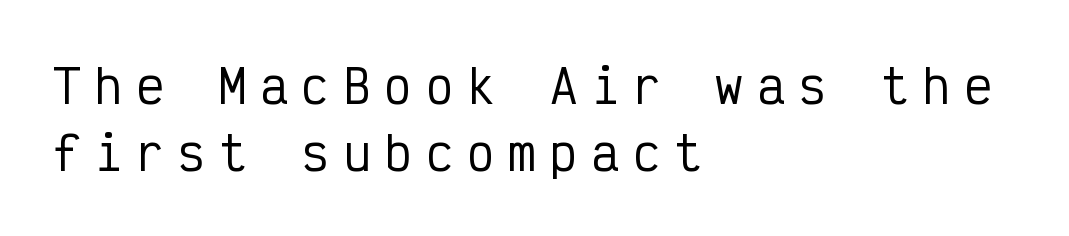
The image shows 46 px condensed sans-serif type, upright, monospaced; set left-aligned, normal line spacing (1.45x), unusually wide letter spacing (+0.3 em), not underlined; low stroke contrast and a medium x-height.
